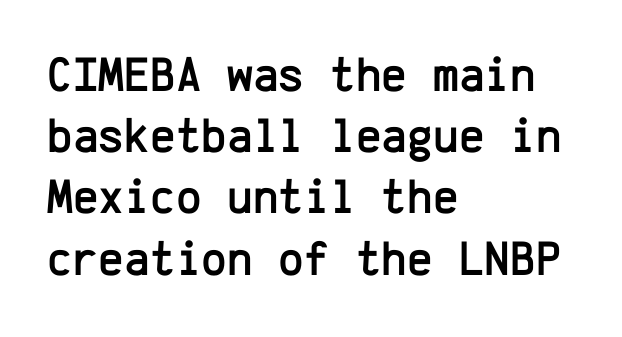
Q: Is the text italic (slanted)? A: No, it is upright.
Q: Is the typeface a serif or a sans-serif typeface? A: Sans-serif.
Q: Is the text underlined? A: No.
Q: How is the paragraph aligned? A: Left-aligned.
Q: Is the spacing between letters normal or unusually wide? A: Normal.
Q: Is the spacing between lines tight, normal or loose? A: Normal.
Q: Width (condensed, normal, or wide)? A: Normal.
Q: Stroke contrast? A: Low.
Q: x-height? A: Medium.
Q: Monospaced? A: Yes.
